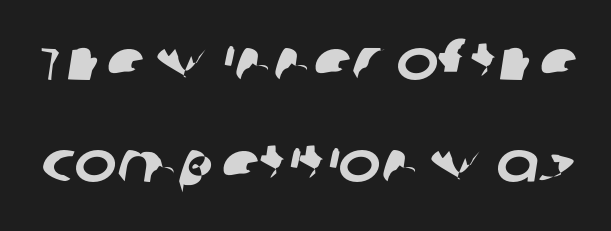
A typesetter would call this proportional, since set widths differ per character. Underlining? Definitely not there. The type family on display is of the sans-serif kind. Letter spacing: default.
